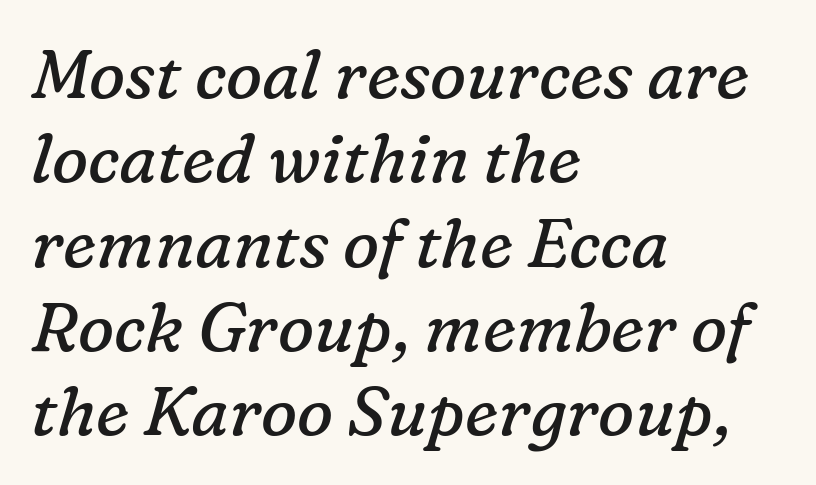
The image shows 68 px regular-weight serif type, italic (leaning right); set left-aligned, line spacing 1.24x, normal letter spacing, not underlined; low stroke contrast and a medium x-height.
